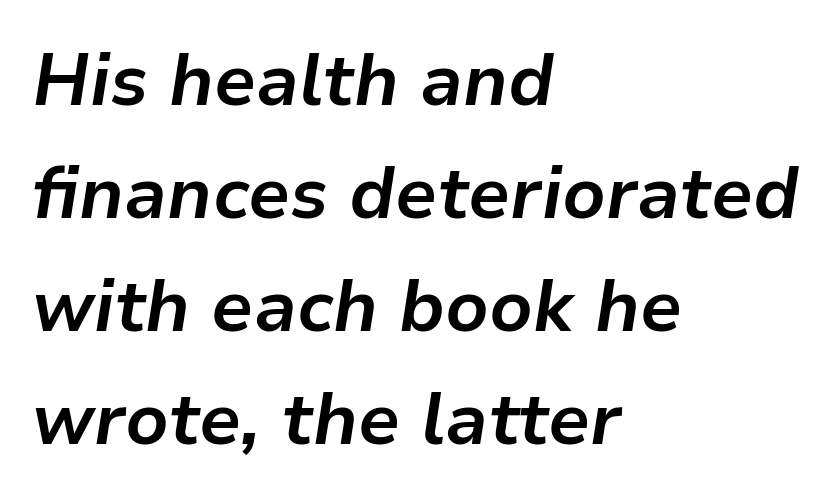
{"italic": "yes", "lean": "right", "slant_degrees": 9, "bold": "yes", "weight": "bold", "width": "normal", "stroke_contrast": "low", "x_height": "medium", "monospaced": "no", "underline": "no", "align": "left", "line_spacing": "normal", "line_spacing_ratio": 1.57, "letter_spacing": "normal", "letter_spacing_em": 0.0, "glyph_px": 72}
